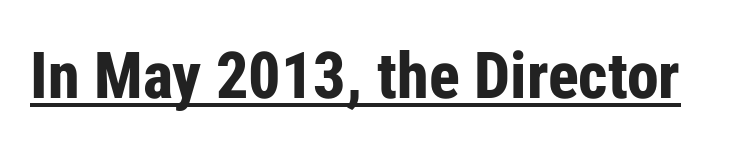
Its strokes are broad and dark, the hallmark of bold type. The words here are underlined. Each letter's strokes conclude bluntly, with no projecting serifs. Caption: standard tracking, unaltered. Looks like regular typesetting: each glyph gets only the width it needs.
